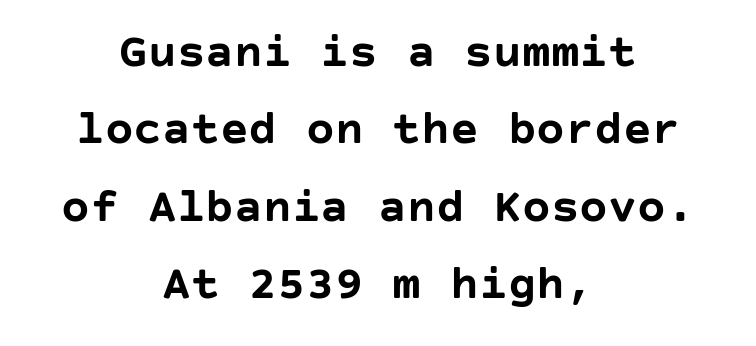
The image shows 48 px semibold sans-serif type, upright; set centered, normal line spacing (1.61x), normal letter spacing, not underlined; low stroke contrast and a large x-height.
